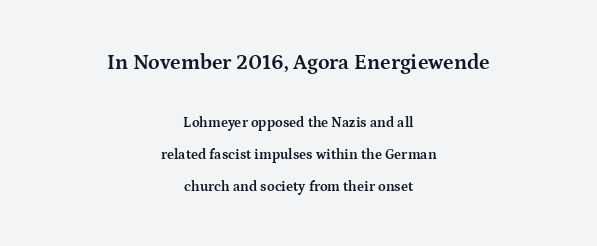
Q: Is the text bold? A: Yes.
Q: Is the text italic (slanted)? A: No, it is upright.
Q: Is the text underlined? A: No.
Q: How is the paragraph aligned? A: Centered.
Q: Is the spacing between letters normal or unusually wide? A: Normal.
Q: Is the spacing between lines tight, normal or loose? A: Loose.
Q: Which block of text is set in a larger size, the first (top) or the second (bottom)? A: The first (top) one.
